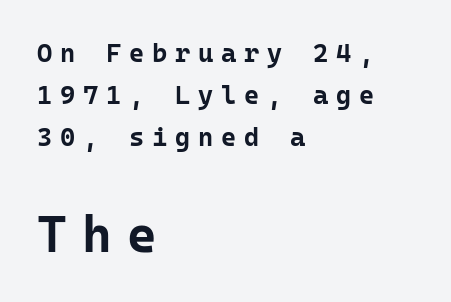
Q: Is the text bold? A: Yes.
Q: Is the text italic (slanted)? A: No, it is upright.
Q: Is the typeface a serif or a sans-serif typeface? A: Sans-serif.
Q: Is the text underlined? A: No.
Q: How is the paragraph aligned? A: Left-aligned.
Q: Is the spacing between letters normal or unusually wide? A: Unusually wide.
Q: Is the spacing between lines tight, normal or loose? A: Normal.
Q: Which block of text is set in a larger size, the first (top) or the second (bottom)? A: The second (bottom) one.
Q: Width (condensed, normal, or wide)? A: Normal.
Q: Stroke contrast? A: Low.
Q: x-height? A: Medium.
Q: Monospaced? A: Yes.
